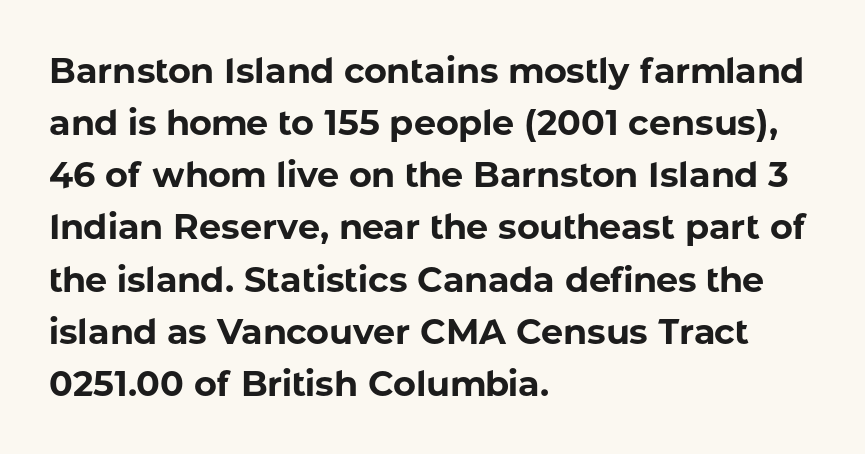
The text block is weighted toward the left margin, trailing off unevenly rightward. What's the leading like? Ordinary, nothing unusual. The letters sit at their default tracking, neither squeezed nor spread. Strong, thick strokes mark this as bold type.
